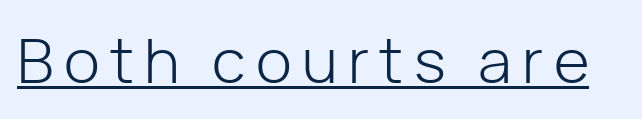
Tall strokes in this sample are plumb rather than angled. Think of a printed novel: that variable character pitch is what you see here. The letters carry no serifs — their stems end cleanly without finishing strokes. No letter is thick-stroked: the sample isn't bold.
